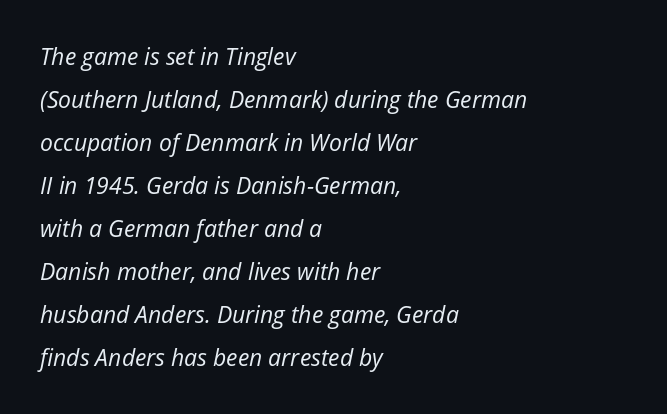
{"italic": "yes", "lean": "right", "slant_degrees": 12, "bold": "no", "underline": "no", "align": "left", "line_spacing_ratio": 1.87, "letter_spacing": "normal", "letter_spacing_em": 0.0, "glyph_px": 23}
